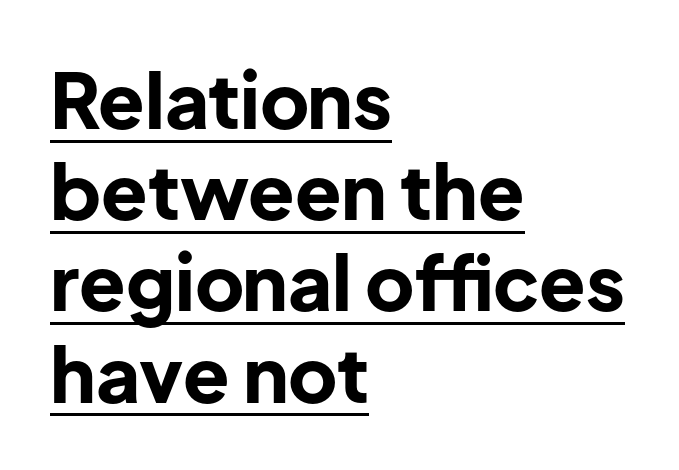
The image shows 76 px bold sans-serif type, upright; set left-aligned, line spacing 1.2x, normal letter spacing, underlined; low stroke contrast and a medium x-height.
